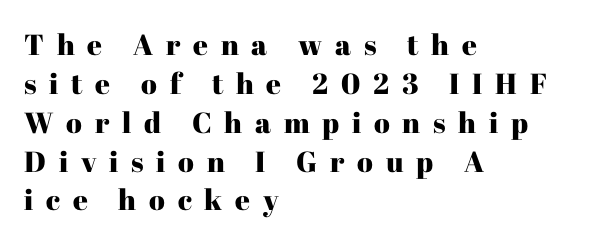
Posture: vertical. Baseline-to-baseline distance is the conventional proportion of letter height. This is serif lettering, the kind often seen in printed books. Left-aligned paragraph, ragged on the right. Each letter keeps its own natural width here, so spacing adapts to shape.
